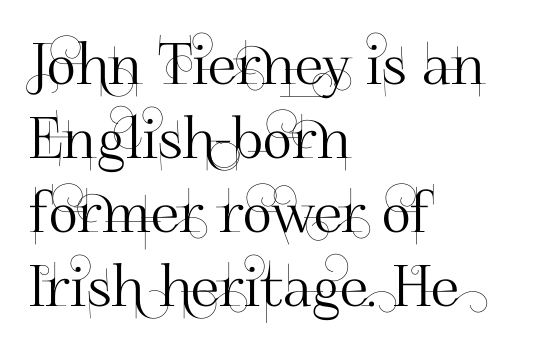
{"serif": "no", "italic": "no", "width": "normal", "stroke_contrast": "high", "x_height": "small", "monospaced": "no", "underline": "no", "align": "left", "line_spacing": "normal", "line_spacing_ratio": 1.3, "letter_spacing": "normal", "letter_spacing_em": 0.0, "glyph_px": 57}
